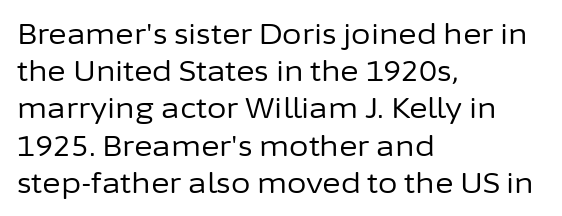
Descender tails drop into unmarked territory. Check where the strokes stop: nothing finishes them off — pure sans. Think of a printed novel: that variable character pitch is what you see here. The typography opts for an upright posture over an oblique one.
